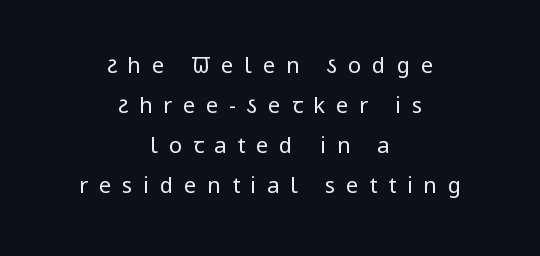
{"italic": "no", "bold": "no", "underline": "no", "align": "center", "line_spacing_ratio": 1.82, "letter_spacing": "wide", "letter_spacing_em": 0.49, "glyph_px": 22}
